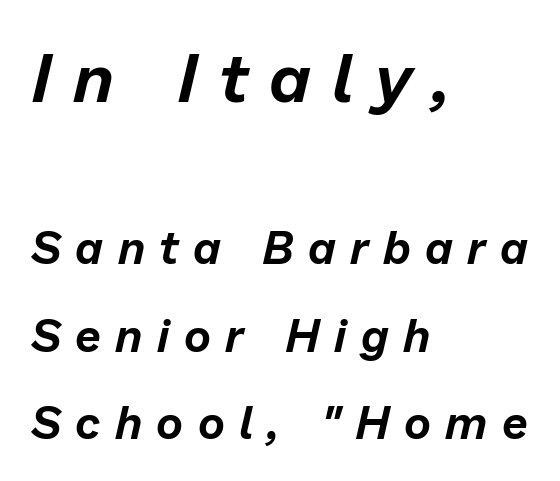
{"italic": "yes", "lean": "right", "slant_degrees": 13, "width": "normal", "stroke_contrast": "low", "x_height": "medium", "monospaced": "no", "underline": "no", "align": "left", "line_spacing": "loose", "line_spacing_ratio": 1.9, "letter_spacing": "wide", "letter_spacing_em": 0.31, "larger_block": "first", "size_ratio": 1.5, "glyph_px": 69}
